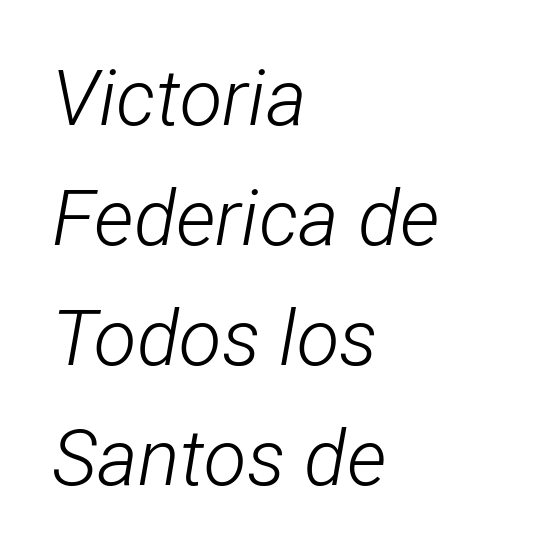
The letters advance in unequal steps, a hallmark of proportional type. Descender tails drop into unmarked territory. The letterforms sit shoulder to shoulder at normal distance. Typeset ragged right — the left edge is the straight one. This is oblique type, the kind used for emphasis or titles. Interline gaps are of average width in this sample.
